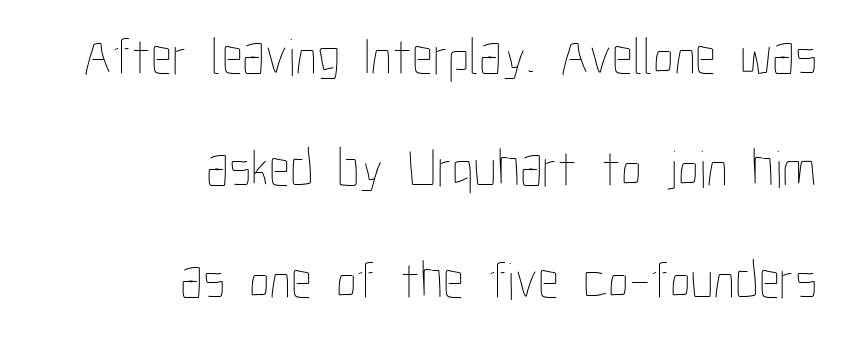
{"italic": "no", "bold": "no", "weight": "thin", "width": "condensed", "stroke_contrast": "low", "x_height": "medium", "monospaced": "no", "underline": "no", "align": "right", "line_spacing": "loose", "line_spacing_ratio": 2.11, "letter_spacing": "normal", "letter_spacing_em": 0.0, "glyph_px": 53}
